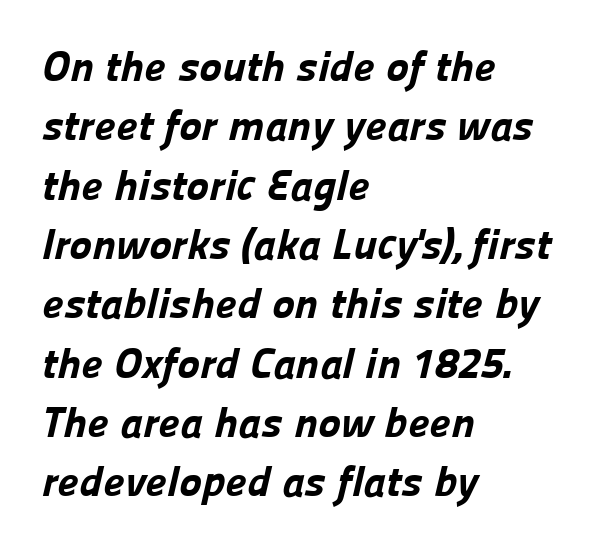
{"serif": "no", "bold": "yes", "weight": "bold", "width": "normal", "stroke_contrast": "low", "x_height": "medium", "monospaced": "no", "underline": "no", "align": "left", "line_spacing": "normal", "line_spacing_ratio": 1.38, "letter_spacing": "normal", "letter_spacing_em": 0.0, "glyph_px": 43}
